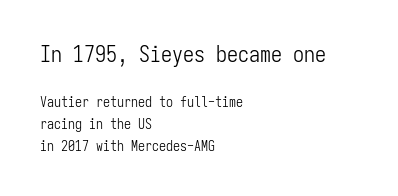
The image shows 22 px text type, upright; set left-aligned, normal line spacing (1.59x), normal letter spacing, not underlined; the first (top) block is 1.57x larger.
